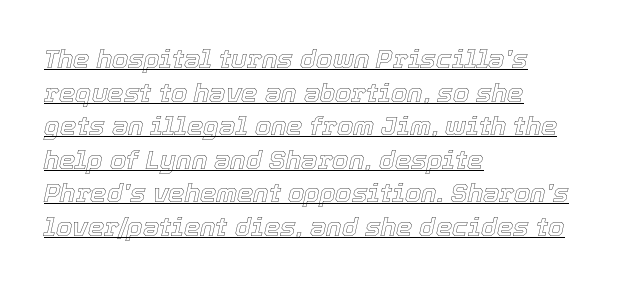
The typography opts for an oblique posture over an upright one. Honestly, the letter spacing is just normal — you wouldn't notice it. Visually the block forms a straight wall on the left and a jagged coastline on the right. The string is rendered with underlining switched on. Summary of vertical rhythm: regular, with standard interline spacing.
